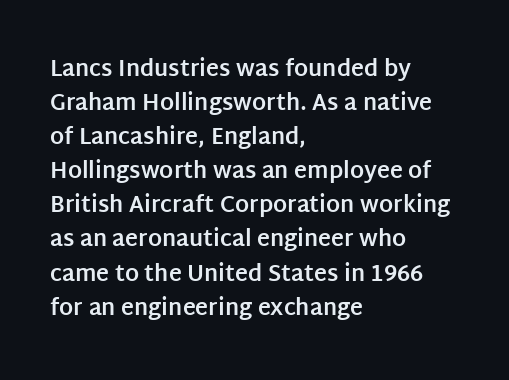
The image shows 22 px bold type, upright; set left-aligned, normal line spacing (1.55x), normal letter spacing, not underlined.
